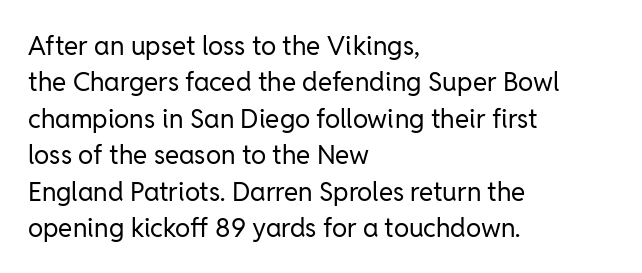
{"italic": "no", "bold": "no", "underline": "no", "align": "left", "line_spacing": "normal", "line_spacing_ratio": 1.4, "letter_spacing": "normal", "letter_spacing_em": 0.0, "glyph_px": 26}
